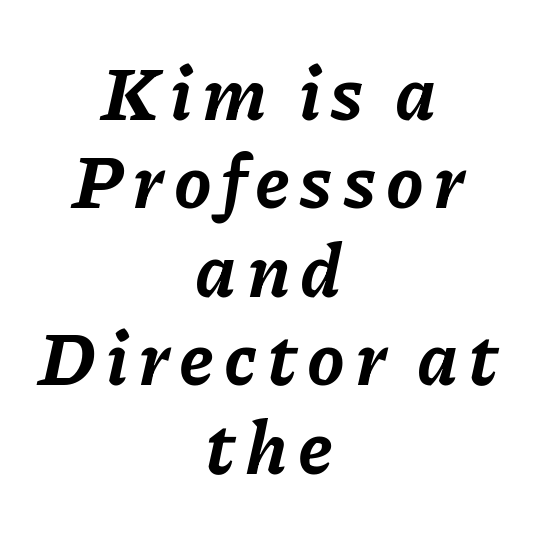
Q: Is the text bold? A: Yes.
Q: Is the text italic (slanted)? A: Yes, it leans right by about 11 degrees.
Q: Is the text underlined? A: No.
Q: How is the paragraph aligned? A: Centered.
Q: Width (condensed, normal, or wide)? A: Normal.
Q: Stroke contrast? A: Low.
Q: x-height? A: Medium.
Q: Monospaced? A: No.
